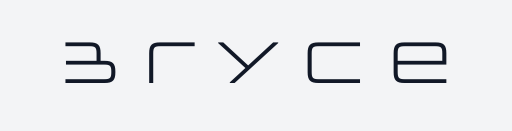
The image shows 58 px regular-weight, wide sans-serif type, upright; set normal letter spacing, not underlined; low stroke contrast and a large x-height.
